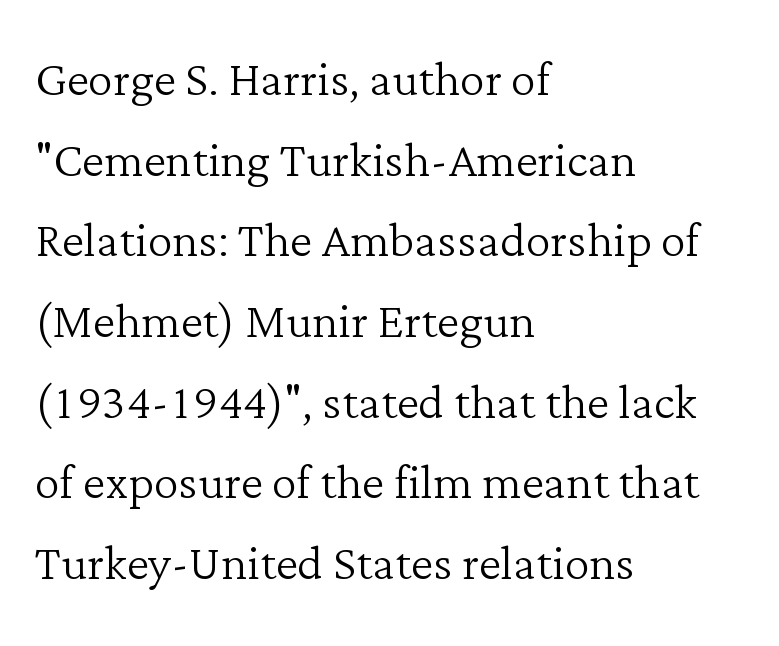
Every stem runs plumb, perpendicular to the baseline. Ink coverage per letter is moderate at most. Caption: standard tracking, unaltered. A typesetter would call this proportional, since set widths differ per character.
